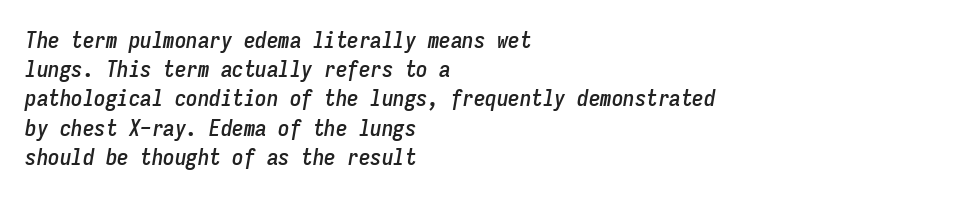
Q: Is the text italic (slanted)? A: Yes, it leans right by about 9 degrees.
Q: Is the text underlined? A: No.
Q: How is the paragraph aligned? A: Left-aligned.
Q: Is the spacing between letters normal or unusually wide? A: Normal.
Q: Is the spacing between lines tight, normal or loose? A: Normal.
